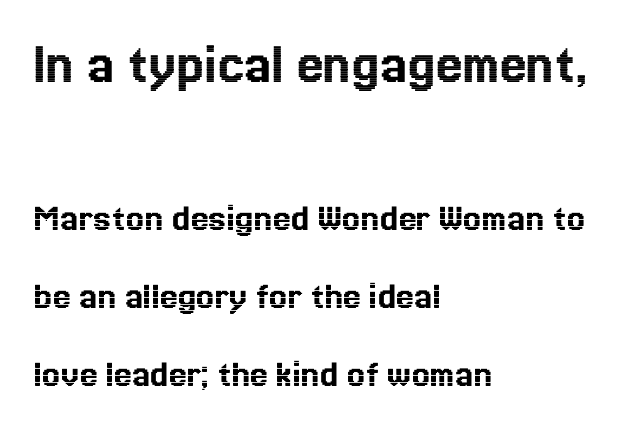
{"italic": "no", "width": "normal", "x_height": "medium", "monospaced": "no", "underline": "no", "align": "left", "line_spacing": "loose", "line_spacing_ratio": 1.94, "letter_spacing": "normal", "letter_spacing_em": 0.0, "larger_block": "first", "size_ratio": 1.5, "glyph_px": 60}
